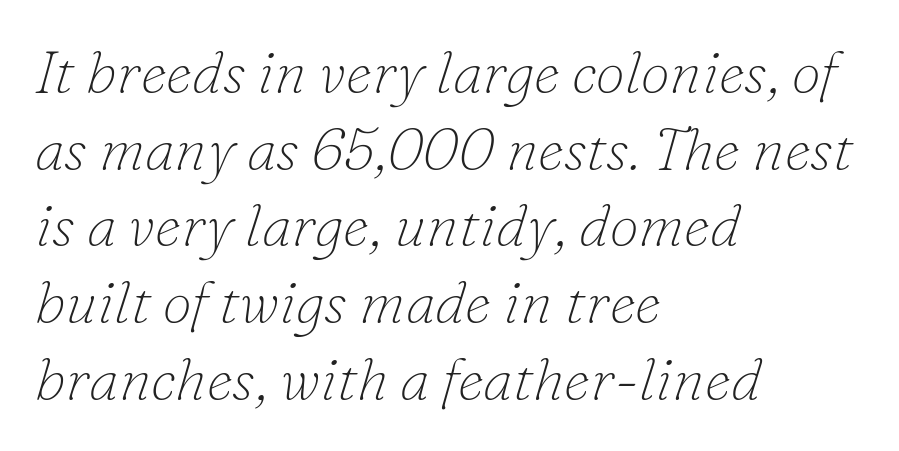
{"serif": "yes", "italic": "yes", "lean": "right", "slant_degrees": 16, "bold": "no", "weight": "thin", "width": "normal", "stroke_contrast": "low", "x_height": "small", "monospaced": "no", "underline": "no", "align": "left", "line_spacing": "normal", "line_spacing_ratio": 1.3, "letter_spacing": "normal", "letter_spacing_em": 0.0, "glyph_px": 59}
